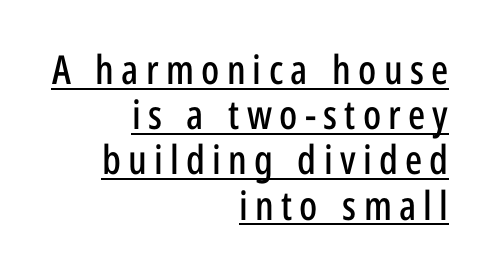
The image shows 40 px condensed sans-serif type, upright; set right-aligned, tight line spacing (1.13x), underlined; low stroke contrast and a medium x-height.
